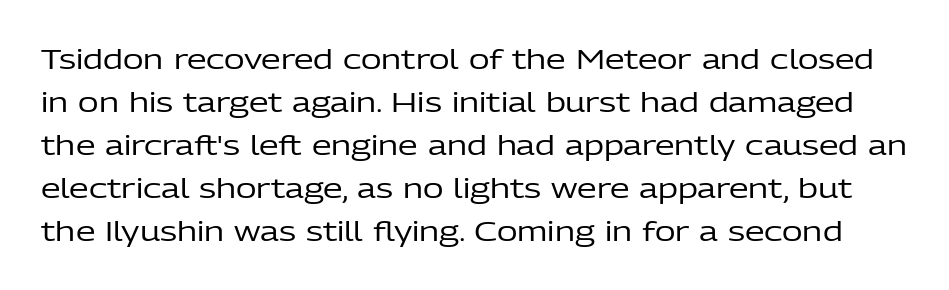
Q: Is the text bold? A: No.
Q: Is the text italic (slanted)? A: No, it is upright.
Q: Is the typeface a serif or a sans-serif typeface? A: Sans-serif.
Q: Is the text underlined? A: No.
Q: Is the spacing between letters normal or unusually wide? A: Normal.
Q: Is the spacing between lines tight, normal or loose? A: Normal.
Q: Width (condensed, normal, or wide)? A: Normal.
Q: Stroke contrast? A: Low.
Q: x-height? A: Medium.
Q: Monospaced? A: No.
